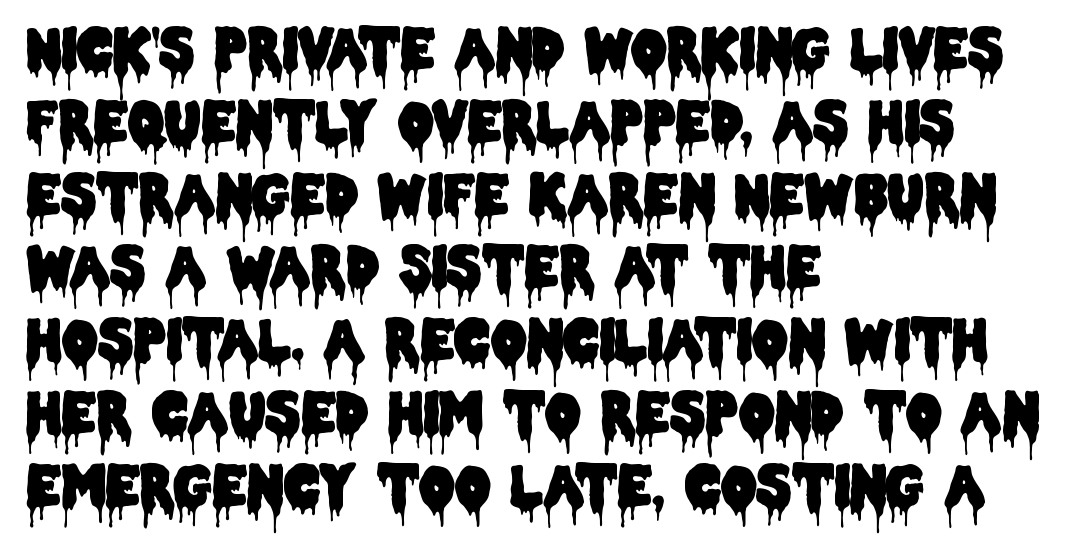
Horizontal alignment here is leftward, the default for most running prose. Letterform terminals end flat and unadorned throughout the passage. Nobody touched the tracking dial on this one. Looks like regular typesetting: each glyph gets only the width it needs. The type sits square on the baseline with zero lean.
